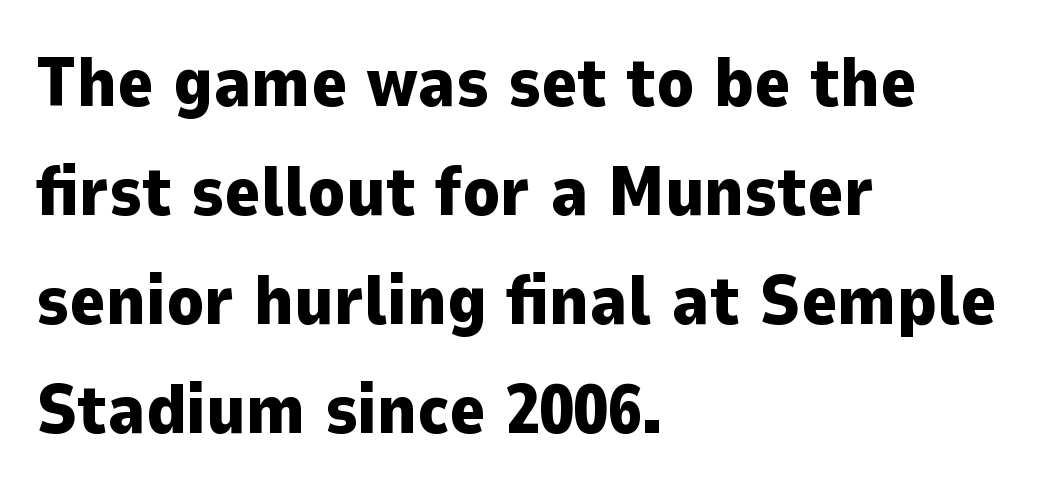
{"serif": "no", "italic": "no", "bold": "yes", "weight": "heavy", "width": "normal", "stroke_contrast": "low", "x_height": "medium", "monospaced": "no", "underline": "no", "align": "left", "line_spacing": "normal", "line_spacing_ratio": 1.58, "letter_spacing": "normal", "letter_spacing_em": 0.0, "glyph_px": 69}
